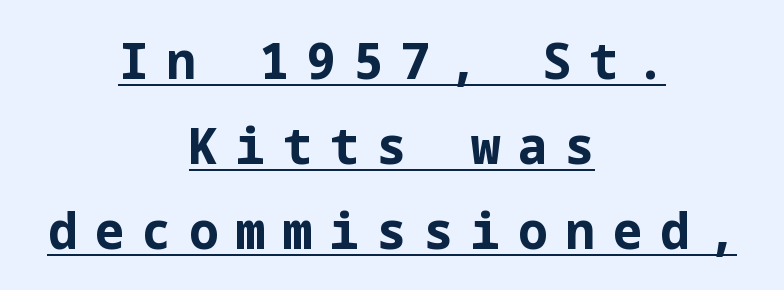
Italic? Not at all — the glyphs are vertical. Look at the tracking — it's clearly loosened, letters drifting apart. Typesetter's note: full bold, strokes at maximum text heaviness. These lines stack symmetrically, like a column narrowing and widening about its center. A typographer would call this underscored text.
